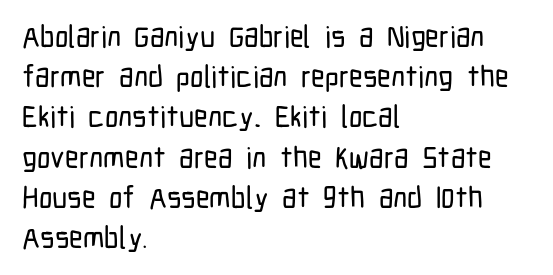
{"serif": "no", "italic": "no", "width": "condensed", "stroke_contrast": "low", "x_height": "medium", "monospaced": "no", "underline": "no", "align": "left", "line_spacing": "normal", "line_spacing_ratio": 1.34, "letter_spacing": "normal", "letter_spacing_em": 0.0, "glyph_px": 30}
